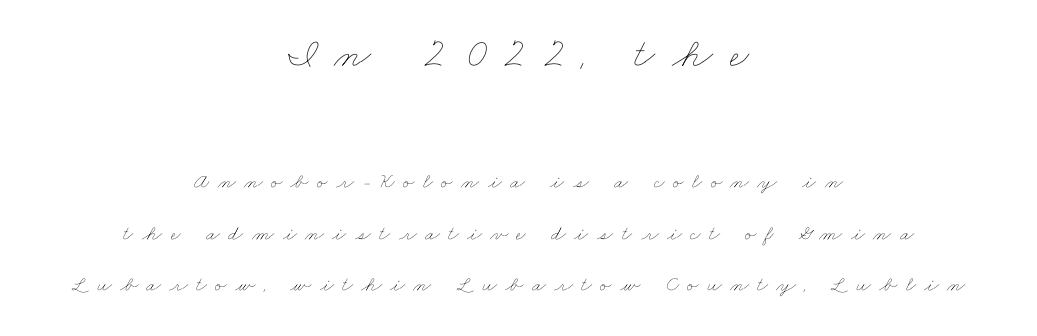
Looks like regular typesetting: each glyph gets only the width it needs. A student would call this center alignment; a typographer would say set centered. Character size in the leading block exceeds that of the trailing block. The words here are not underlined. The passage shown stacks its lines with a broad gap. Vertical stems look standard width or narrower in stroke.
